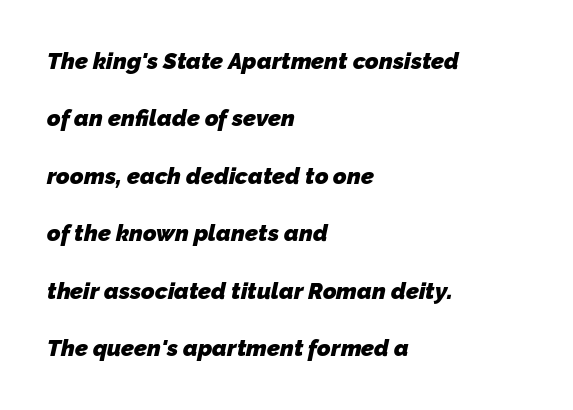
The image shows 23 px bold type; set left-aligned, loose line spacing (2.5x), normal letter spacing, not underlined.
